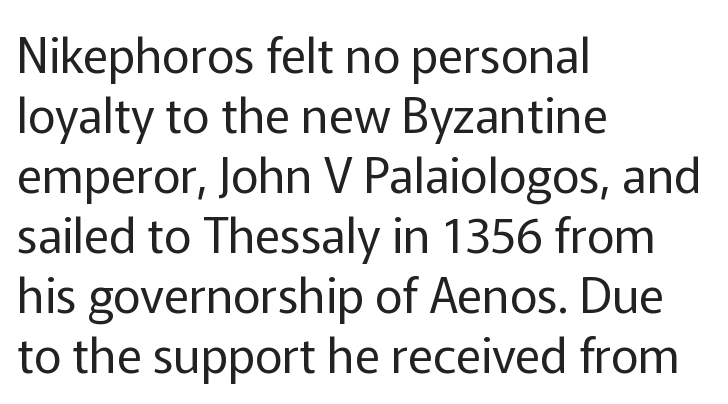
The image shows 48 px regular-weight sans-serif type, upright; set left-aligned, normal line spacing (1.25x), normal letter spacing, not underlined; low stroke contrast and a medium x-height.
